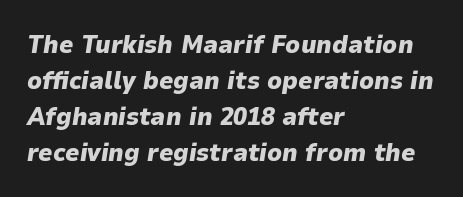
Q: Is the text bold? A: Yes.
Q: Is the text italic (slanted)? A: Yes, it leans right by about 9 degrees.
Q: Is the text underlined? A: No.
Q: How is the paragraph aligned? A: Left-aligned.
Q: Is the spacing between letters normal or unusually wide? A: Normal.
Q: Is the spacing between lines tight, normal or loose? A: Normal.
